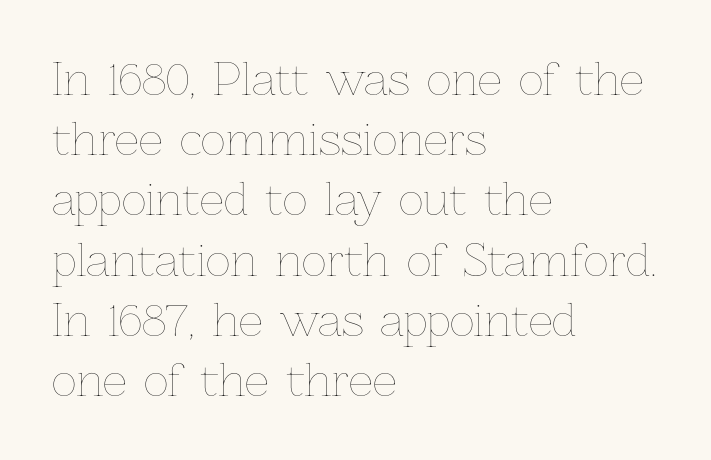
The type sits square on the baseline with zero lean. Nobody drew a line under any word here. Is the stroke heavy? The answer is a plain regular-or-lighter. Proportional: the letters do not fall into vertical columns.
